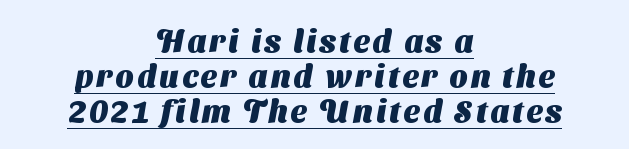
The image shows 31 px heavy sans-serif type; set centered, tight line spacing (1.13x), underlined; medium stroke contrast and a medium x-height.
